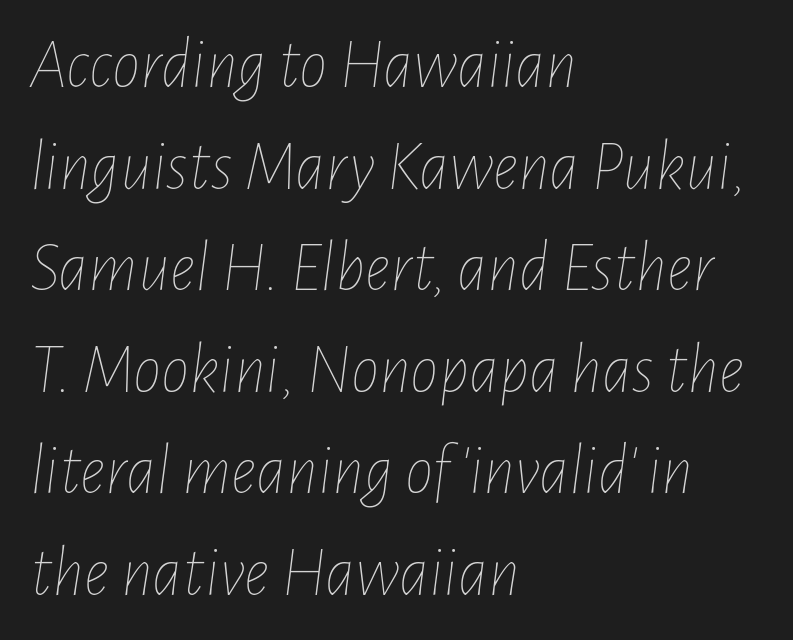
No word sits above an underline. The rag falls on the right side of this text block. Designer's note — italics engaged. The gaps between neighbouring characters are ordinary and unremarkable. No extra ink here — the face is not bold.
